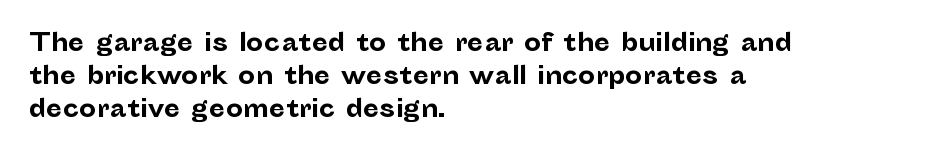
{"italic": "no", "bold": "yes", "underline": "no", "align": "left", "line_spacing": "normal", "line_spacing_ratio": 1.37, "letter_spacing": "normal", "letter_spacing_em": 0.0, "glyph_px": 24}
